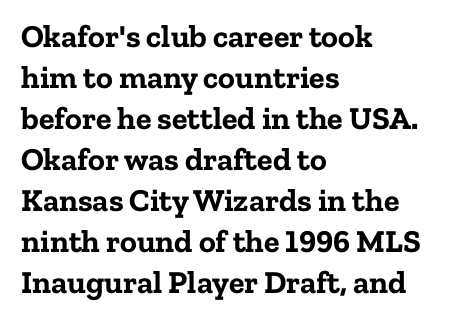
The image shows 32 px bold serif type, upright; set left-aligned, normal line spacing (1.28x), normal letter spacing, not underlined; low stroke contrast and a medium x-height.
